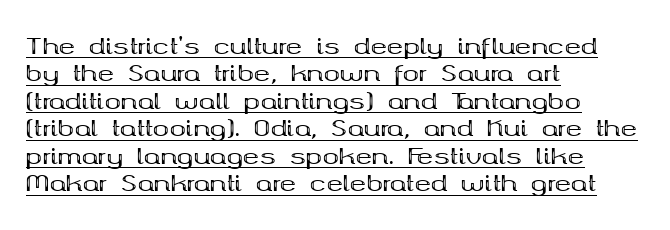
The passage shown is underscored from start to finish. The designer left line spacing at the default. The font is running at its bold setting. A typesetter would mark this as roman, not italic. The passage is arranged the way most books set body copy — flush left.
